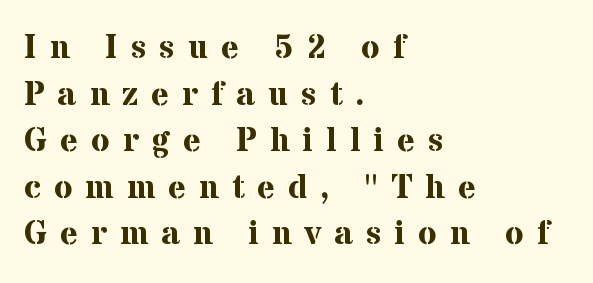
A typesetter would call this heavily tracked-out type. This sample has the flowing, uneven cadence of proportional lettering. Caption: bold face, heavy strokes. Compared with typical paragraphs, the rows here are spaced about the same. Does the copy run flush right? No — it runs flush left.
